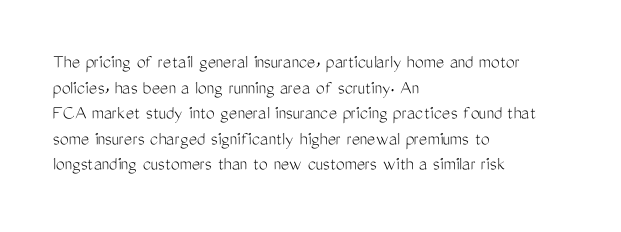
The image shows 20 px text type, upright; set left-aligned, normal line spacing (1.28x), normal letter spacing, not underlined.
